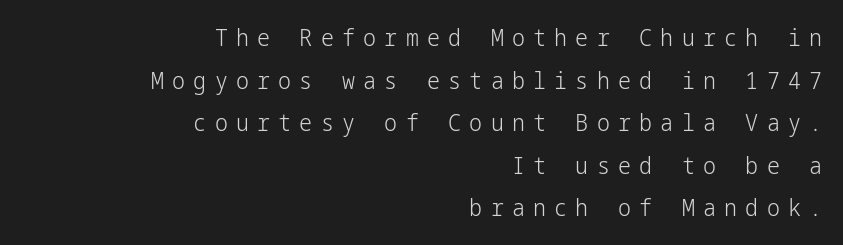
Q: Is the text bold? A: No.
Q: Is the text italic (slanted)? A: No, it is upright.
Q: Is the text underlined? A: No.
Q: How is the paragraph aligned? A: Right-aligned.
Q: Is the spacing between letters normal or unusually wide? A: Unusually wide.
